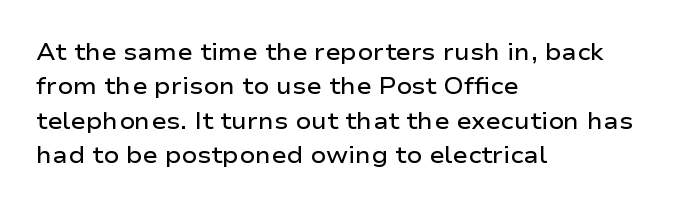
The image shows 23 px text type, upright; set left-aligned, normal line spacing (1.49x), normal letter spacing, not underlined.
